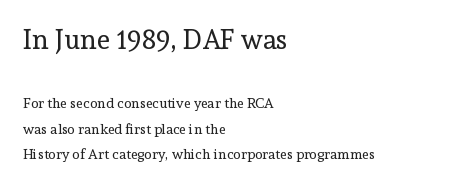
The image shows 27 px text type, upright; set left-aligned, line spacing 1.83x, normal letter spacing, not underlined; the first (top) block is 1.93x larger.
